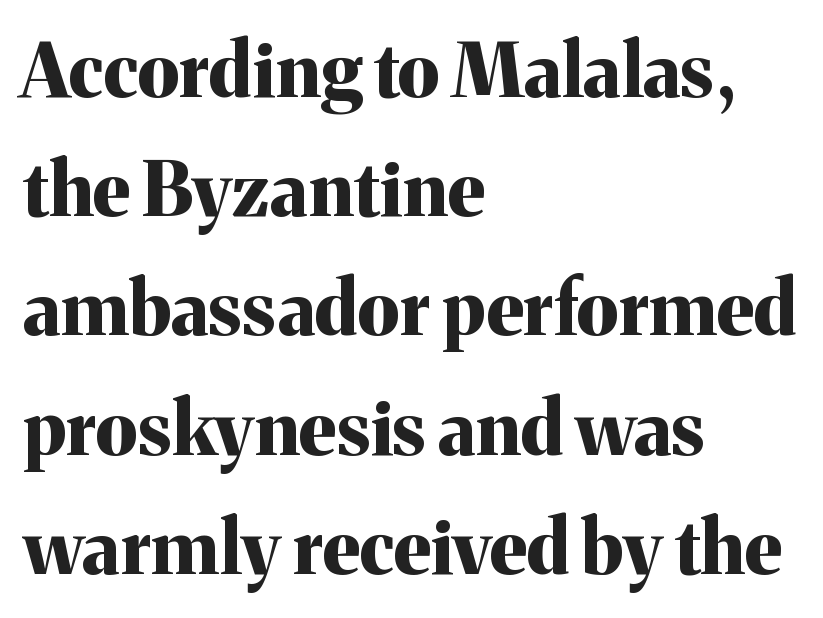
The image shows 75 px bold serif type, upright; set left-aligned, normal line spacing (1.59x), normal letter spacing, not underlined; medium stroke contrast and a medium x-height.
